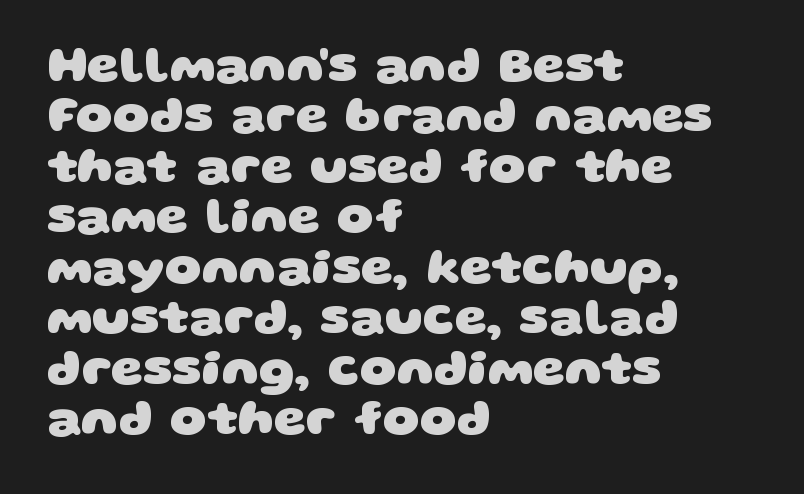
{"serif": "no", "bold": "yes", "weight": "heavy", "width": "wide", "stroke_contrast": "low", "x_height": "large", "monospaced": "no", "underline": "no", "align": "left", "line_spacing": "tight", "line_spacing_ratio": 0.99, "letter_spacing": "normal", "letter_spacing_em": 0.0, "glyph_px": 51}
